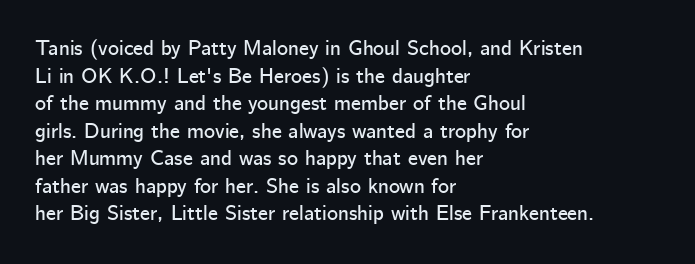
Line starts are locked; line ends wander. Leading matches the norm, producing a regular column. Characters remain perfectly vertical along every line. The area under the type is left untouched. Caption: standard tracking, unaltered.
